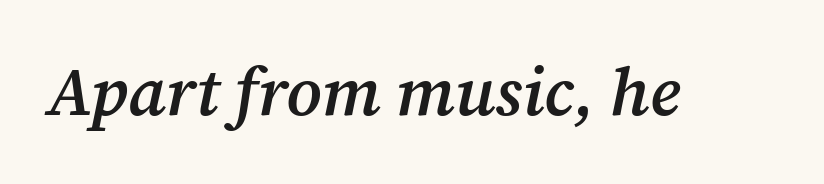
{"serif": "yes", "italic": "yes", "lean": "right", "slant_degrees": 12, "bold": "semi", "weight": "semibold", "width": "normal", "stroke_contrast": "medium", "x_height": "medium", "monospaced": "no", "underline": "no", "letter_spacing": "normal", "letter_spacing_em": 0.0, "glyph_px": 67}
